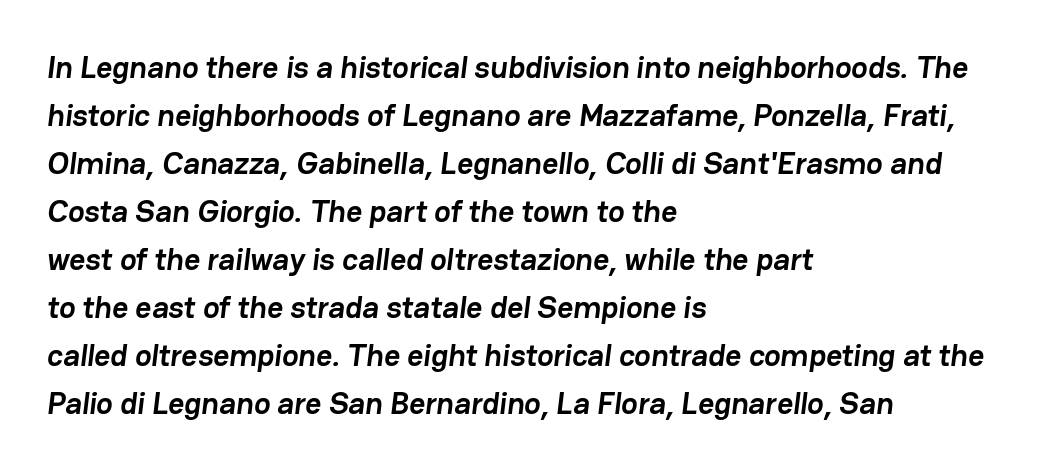
Q: Is the text bold? A: Yes.
Q: Is the typeface a serif or a sans-serif typeface? A: Sans-serif.
Q: Is the text underlined? A: No.
Q: How is the paragraph aligned? A: Left-aligned.
Q: Is the spacing between letters normal or unusually wide? A: Normal.
Q: Is the spacing between lines tight, normal or loose? A: Normal.
Q: Width (condensed, normal, or wide)? A: Normal.
Q: Stroke contrast? A: Low.
Q: x-height? A: Medium.
Q: Monospaced? A: No.
